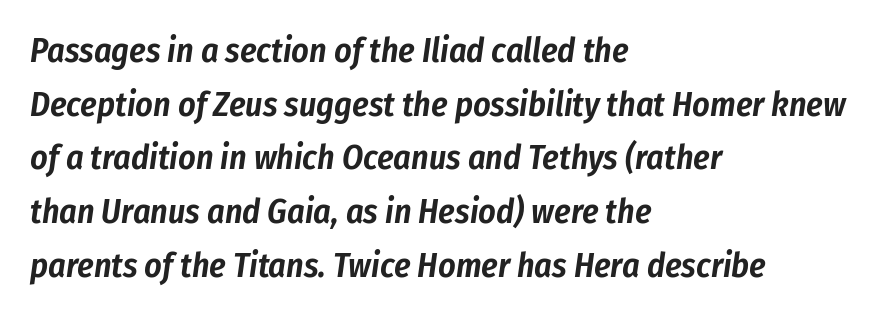
Q: Is the text italic (slanted)? A: Yes, it leans right by about 8 degrees.
Q: Is the text underlined? A: No.
Q: How is the paragraph aligned? A: Left-aligned.
Q: Is the spacing between letters normal or unusually wide? A: Normal.
Q: Is the spacing between lines tight, normal or loose? A: Normal.
Q: Width (condensed, normal, or wide)? A: Condensed.
Q: Stroke contrast? A: Low.
Q: x-height? A: Medium.
Q: Monospaced? A: No.
